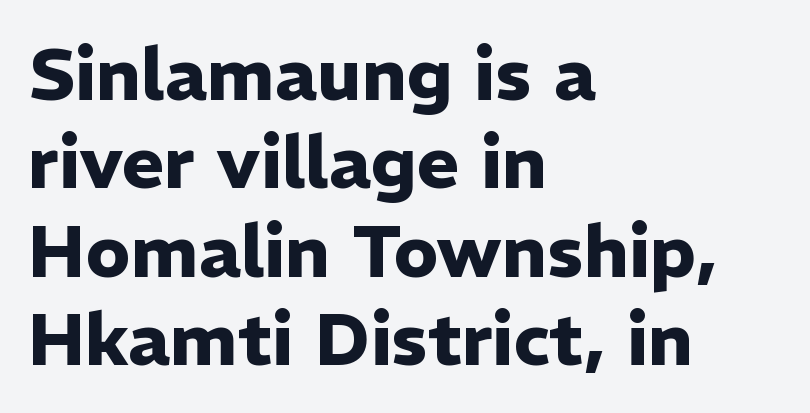
{"serif": "no", "italic": "no", "bold": "yes", "weight": "heavy", "width": "normal", "stroke_contrast": "low", "x_height": "medium", "monospaced": "no", "underline": "no", "align": "left", "line_spacing_ratio": 1.21, "letter_spacing": "normal", "letter_spacing_em": 0.0, "glyph_px": 73}
